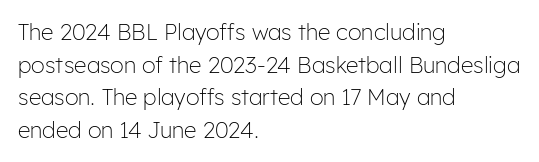
Rows of type keep a routine distance in the vertical direction. The space beneath each line is pristine and unruled. Which margin do the lines hug? The left one — the right edge is uneven. The letterforms sit shoulder to shoulder at normal distance.
